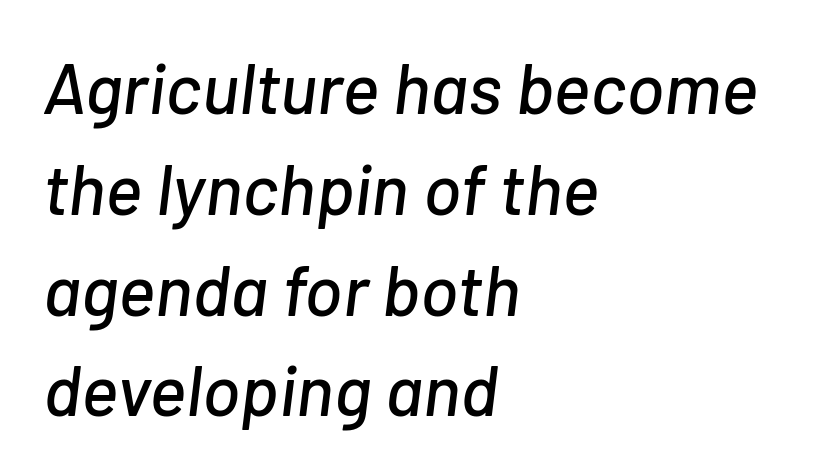
A classic flush-left, rag-right setting is used for this passage. Do the characters align in a grid? No, the font is proportional. The rendering uses a moderate line-height, typical for paragraphs. Characters are canted at an angle relative to the baseline's perpendicular.
